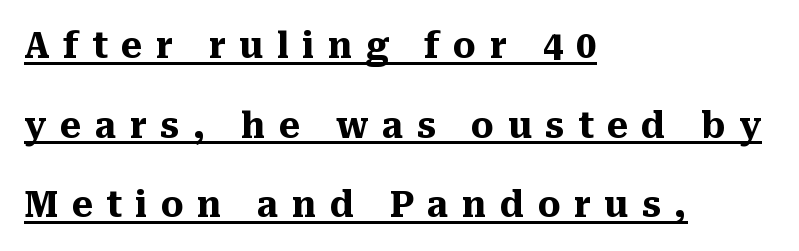
{"serif": "yes", "italic": "no", "bold": "yes", "weight": "heavy", "width": "normal", "stroke_contrast": "medium", "x_height": "medium", "monospaced": "no", "underline": "yes", "align": "left", "line_spacing": "loose", "line_spacing_ratio": 2.21, "letter_spacing": "wide", "letter_spacing_em": 0.37, "glyph_px": 36}
